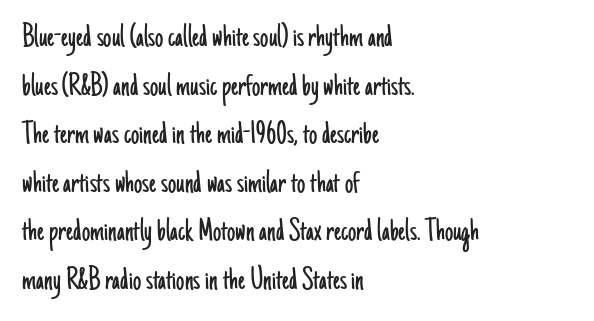
Q: Is the text bold? A: No.
Q: Is the text italic (slanted)? A: No, it is upright.
Q: Is the typeface a serif or a sans-serif typeface? A: Sans-serif.
Q: Is the text underlined? A: No.
Q: How is the paragraph aligned? A: Left-aligned.
Q: Is the spacing between letters normal or unusually wide? A: Normal.
Q: Is the spacing between lines tight, normal or loose? A: Normal.
Q: Width (condensed, normal, or wide)? A: Condensed.
Q: Stroke contrast? A: Low.
Q: x-height? A: Small.
Q: Monospaced? A: No.
